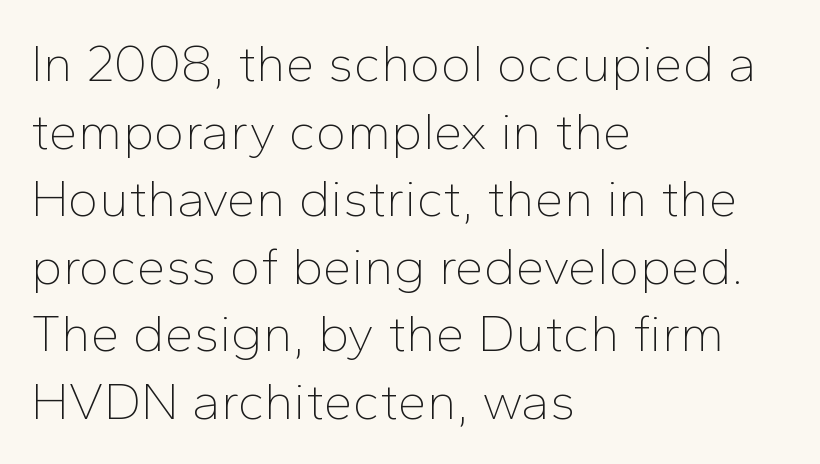
Standard letterfit; no display-style spreading of the glyphs. Layout note: lines flush left. Interline gaps are of average width in this sample. Underlining? Definitely not there.
